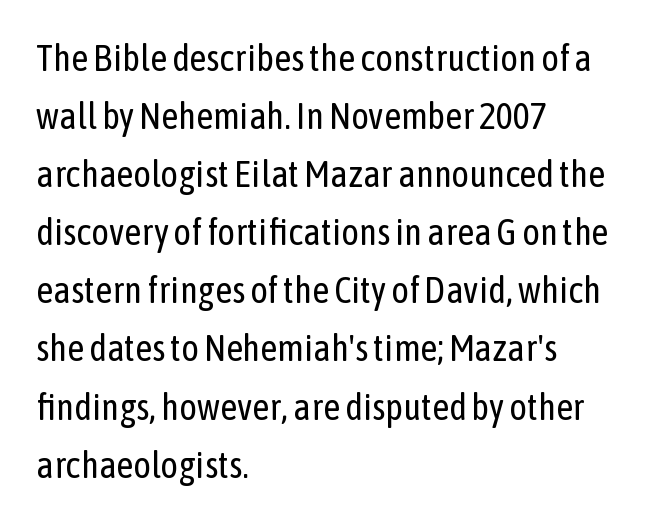
{"serif": "no", "italic": "no", "bold": "no", "weight": "regular", "width": "condensed", "stroke_contrast": "low", "x_height": "medium", "monospaced": "no", "underline": "no", "align": "left", "line_spacing": "normal", "line_spacing_ratio": 1.57, "letter_spacing": "normal", "letter_spacing_em": 0.0, "glyph_px": 37}
